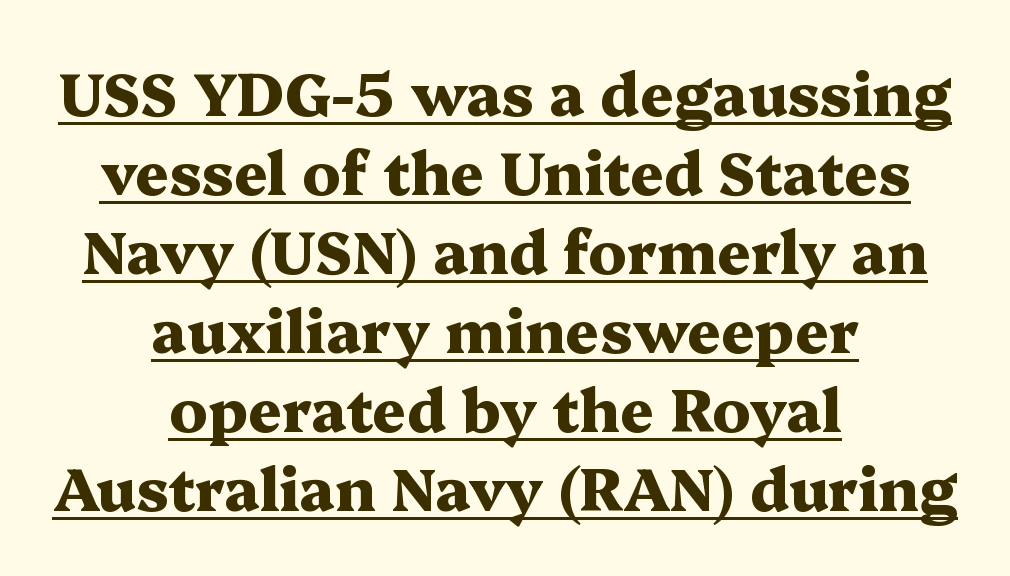
{"serif": "yes", "italic": "no", "bold": "yes", "weight": "heavy", "width": "wide", "stroke_contrast": "medium", "x_height": "medium", "monospaced": "no", "underline": "yes", "align": "center", "line_spacing": "normal", "line_spacing_ratio": 1.34, "letter_spacing": "normal", "letter_spacing_em": 0.0, "glyph_px": 59}
